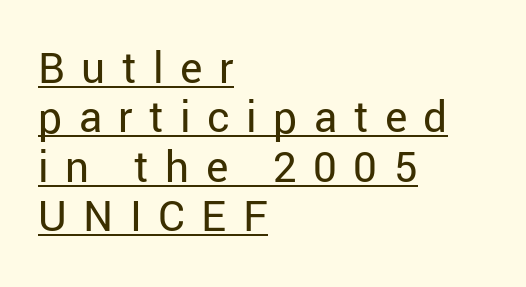
Look at the bottom of the vertical strokes: they stop flat, with no serifs. Varying glyph widths throughout — classic text-font behaviour. Compared with a centered layout, this one pins lines to the left instead. Does the leading feel generous? Not at all — it's pinched. No chunkiness to these letters — they're not bold. The tracking reads as deliberately expanded to a designer's eye.
